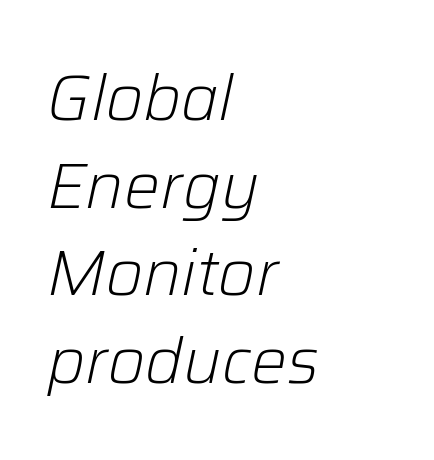
Here the glyphs are tracked normally, forming tight word shapes. Each new line begins a customary step beneath the previous one. Slant detected: the letters are inclined. Descenders hang freely into open space. Vertical stems look standard width or narrower in stroke.
